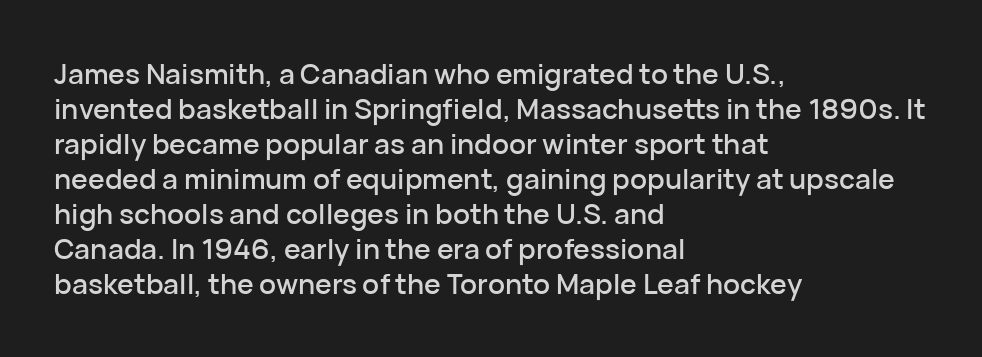
Note the varied advance widths — an 'i' is clearly narrower than an 'm'. Spacing between characters is what you'd get straight out of the box. Is this a sans? Yes — the strokes have no serifs. The line-height multiplier appears to be the usual default. You can tell it's not italic because the verticals are truly vertical.
